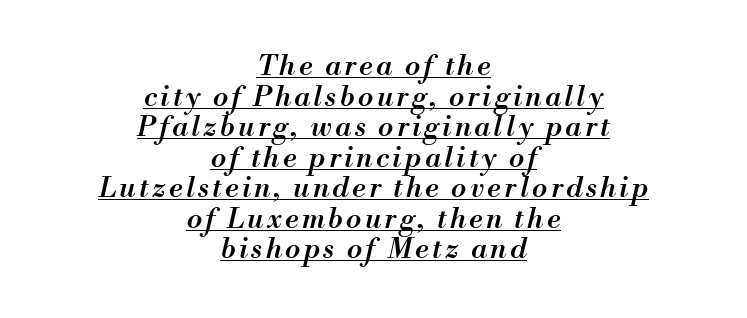
Q: Is the text bold? A: Semi-bold.
Q: Is the text italic (slanted)? A: Yes, it leans right by about 13 degrees.
Q: Is the text underlined? A: Yes.
Q: How is the paragraph aligned? A: Centered.
Q: Is the spacing between lines tight, normal or loose? A: Tight.
Q: Width (condensed, normal, or wide)? A: Normal.
Q: Stroke contrast? A: Medium.
Q: x-height? A: Small.
Q: Monospaced? A: No.
